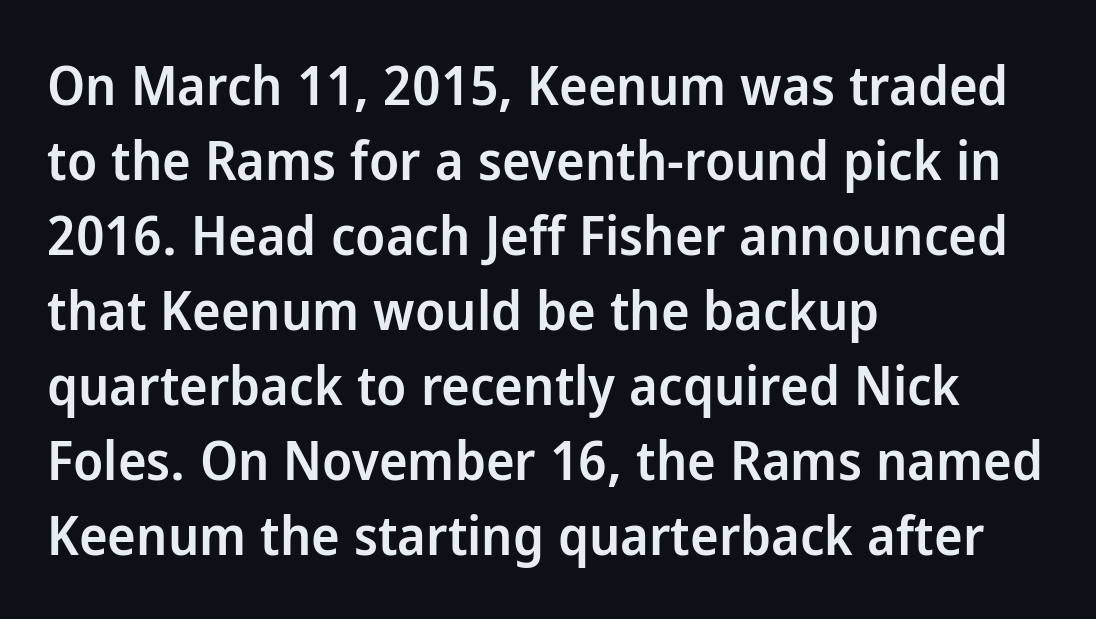
{"serif": "no", "italic": "no", "bold": "semi", "weight": "semibold", "width": "normal", "stroke_contrast": "low", "x_height": "medium", "monospaced": "no", "underline": "no", "align": "left", "line_spacing": "normal", "line_spacing_ratio": 1.39, "letter_spacing": "normal", "letter_spacing_em": 0.0, "glyph_px": 54}
